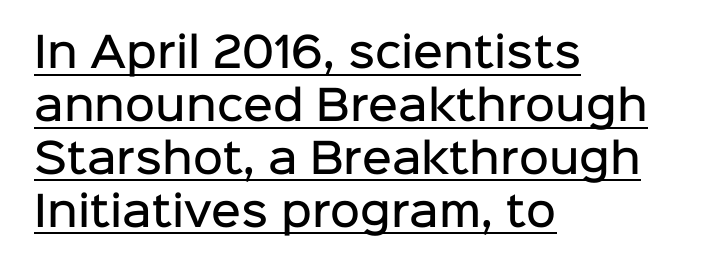
Q: Is the text bold? A: Semi-bold.
Q: Is the text italic (slanted)? A: No, it is upright.
Q: Is the typeface a serif or a sans-serif typeface? A: Sans-serif.
Q: Is the text underlined? A: Yes.
Q: How is the paragraph aligned? A: Left-aligned.
Q: Is the spacing between letters normal or unusually wide? A: Normal.
Q: Is the spacing between lines tight, normal or loose? A: Normal.
Q: Width (condensed, normal, or wide)? A: Normal.
Q: Stroke contrast? A: Low.
Q: x-height? A: Medium.
Q: Monospaced? A: No.
